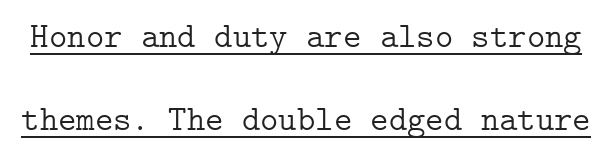
Weight: not bold — regular or lighter. You could call the tracking neutral — neither tight nor loose. Reading down the column, the eye jumps a long way to each next line. The specimen reads as upright at a glance. A typographer would call this underscored text. The passage shown is typeset with a serif family.
